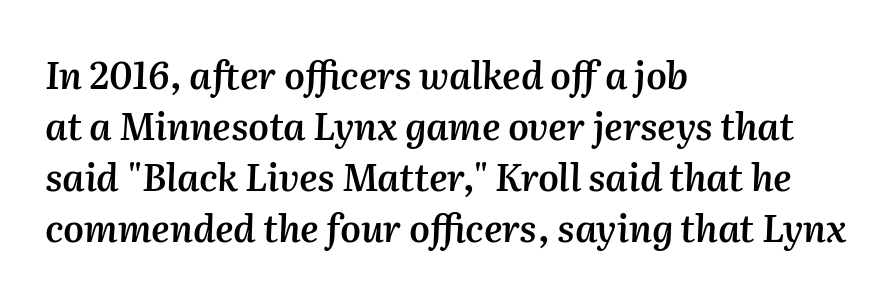
{"italic": "yes", "lean": "right", "slant_degrees": 2, "bold": "semi", "weight": "semibold", "width": "normal", "stroke_contrast": "medium", "x_height": "medium", "monospaced": "no", "underline": "no", "align": "left", "line_spacing": "normal", "line_spacing_ratio": 1.38, "letter_spacing": "normal", "letter_spacing_em": 0.0, "glyph_px": 37}
